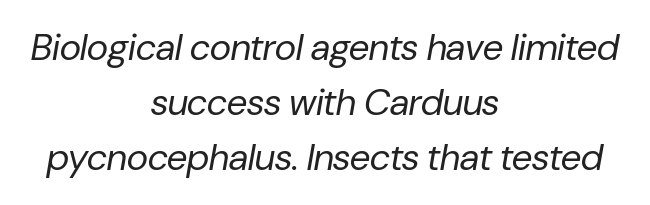
The image shows 37 px regular-weight type, italic (leaning right); set centered, normal line spacing (1.48x), normal letter spacing, not underlined; low stroke contrast and a medium x-height.
